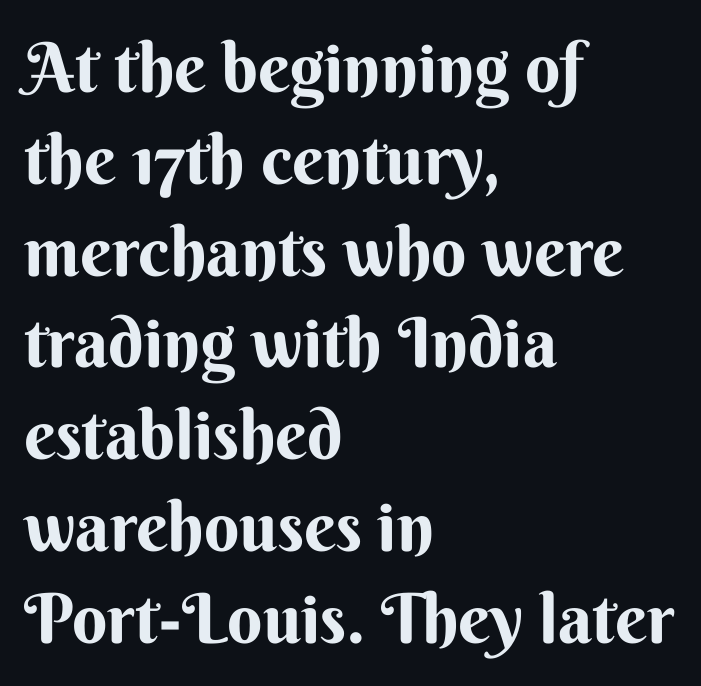
{"serif": "no", "italic": "no", "bold": "yes", "weight": "bold", "width": "normal", "stroke_contrast": "medium", "x_height": "small", "monospaced": "no", "underline": "no", "align": "left", "line_spacing": "normal", "line_spacing_ratio": 1.33, "letter_spacing": "normal", "letter_spacing_em": 0.0, "glyph_px": 69}
